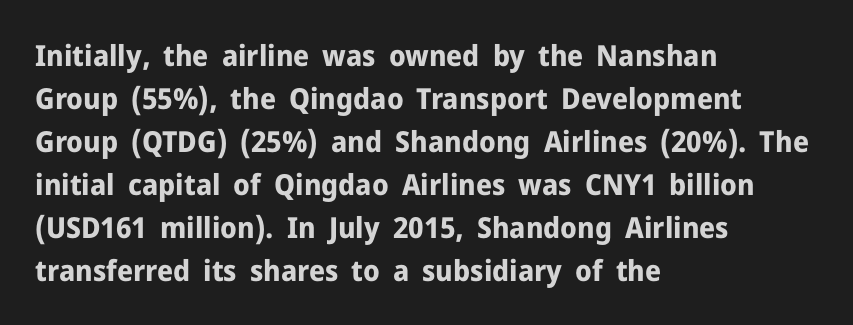
The image shows 29 px bold sans-serif type, upright; set left-aligned, normal line spacing (1.48x), normal letter spacing, not underlined; low stroke contrast and a medium x-height.
